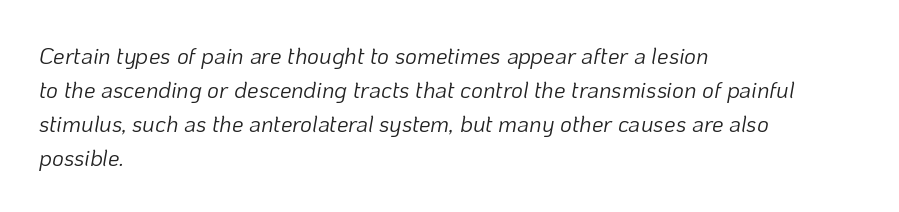
The image shows 23 px text type, italic (leaning right); set left-aligned, normal line spacing (1.48x), normal letter spacing, not underlined.
